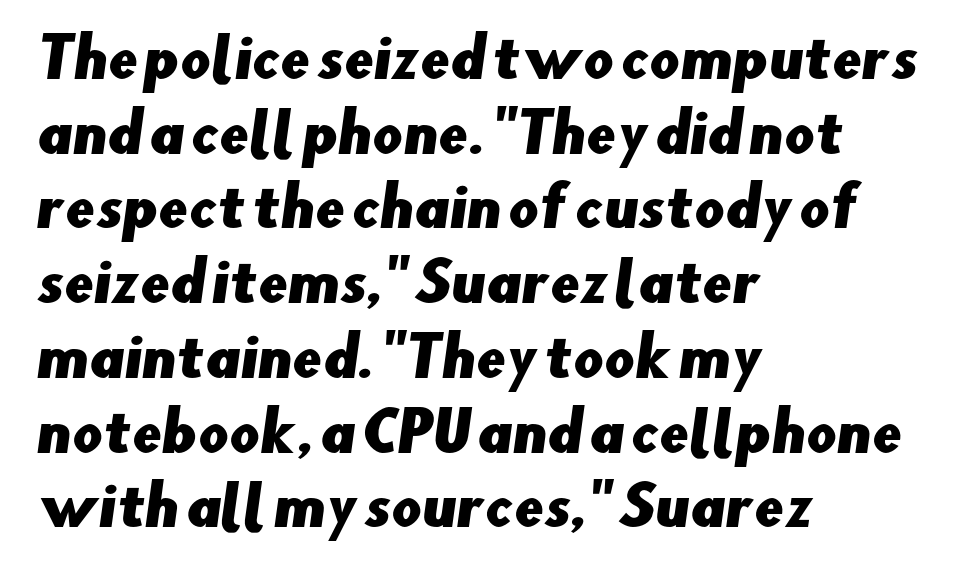
Q: Is the typeface a serif or a sans-serif typeface? A: Sans-serif.
Q: Is the text underlined? A: No.
Q: How is the paragraph aligned? A: Left-aligned.
Q: Is the spacing between letters normal or unusually wide? A: Normal.
Q: Is the spacing between lines tight, normal or loose? A: Normal.
Q: Width (condensed, normal, or wide)? A: Normal.
Q: Stroke contrast? A: Low.
Q: x-height? A: Small.
Q: Monospaced? A: No.
